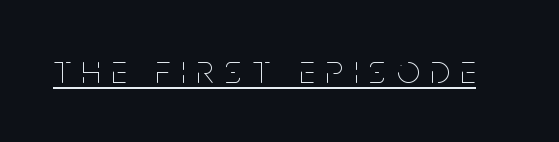
Q: Is the text bold? A: No.
Q: Is the text italic (slanted)? A: No, it is upright.
Q: Is the text underlined? A: Yes.
Q: Is the spacing between letters normal or unusually wide? A: Unusually wide.
Q: Width (condensed, normal, or wide)? A: Condensed.
Q: Stroke contrast? A: Low.
Q: x-height? A: Large.
Q: Monospaced? A: No.
